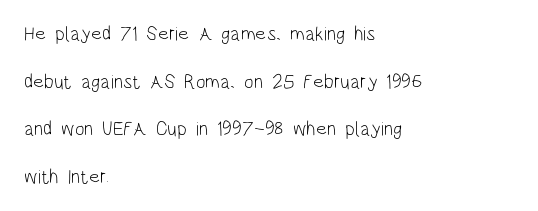
The image shows 20 px text type, upright; set left-aligned, loose line spacing (2.38x), normal letter spacing, not underlined.
